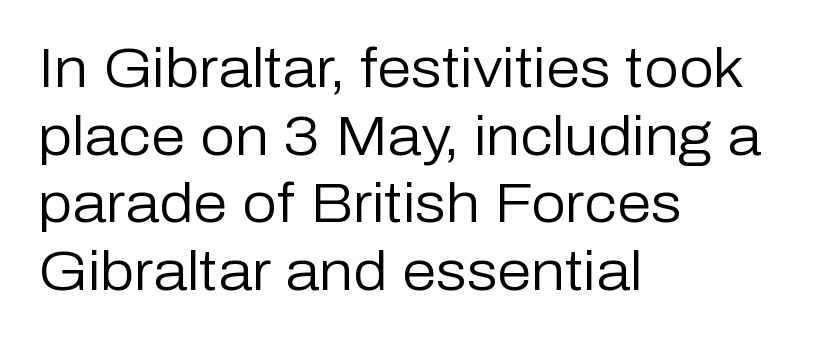
Varying glyph widths throughout — classic text-font behaviour. A bare baseline throughout the passage. Posture: vertical. Is this a heavy cut? Hardly; it is regular or lighter. The face used here is a sans, in the tradition of grotesques and geometrics.
